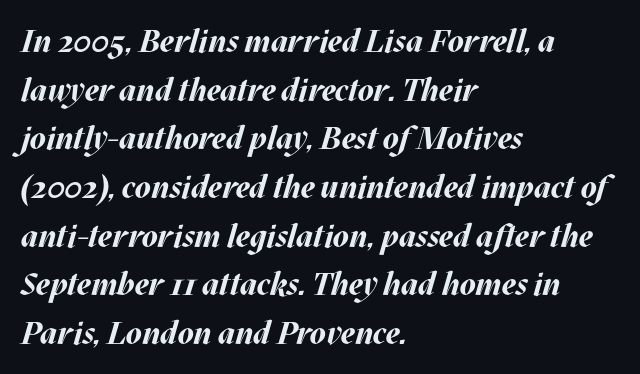
The lettering tilts uniformly, giving the passage an italic look. Short and long lines alike share a common starting point at left. Glance below the letters and you will spot only blank space. The passage shown has conventional tracking throughout. Strokes here are thick enough to call this a true bold.
